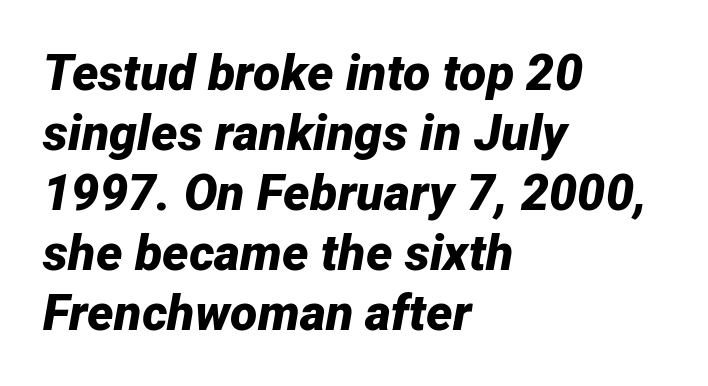
The rendering uses a bold face; every stroke is thick and dark. Each row of text sits above clean, open space. The lettering tilts uniformly, giving the passage an italic look. Characters follow at the spacing the type designer built in. A classic flush-left, rag-right setting is used for this passage.
